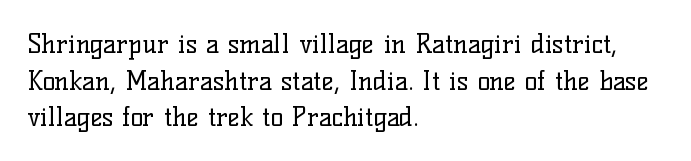
In CSS terms this would be text-align: left. The words here are not underlined. The font is comparable to plain body text, perhaps lighter. Every character sits straight up, as roman type does. The vertical gap from one line to the next is medium. Compared with typical body copy, the letter spacing here is the same.
